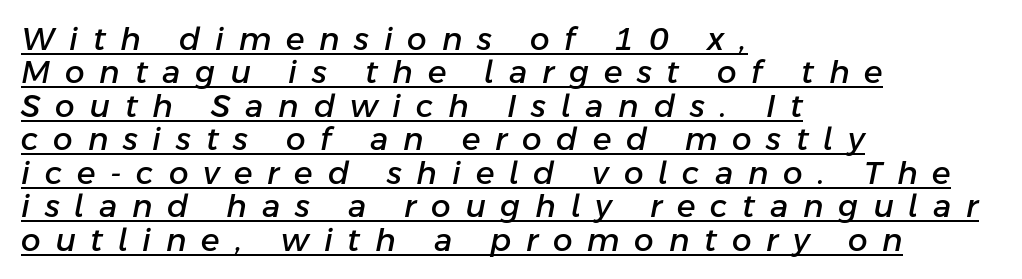
The tracking jumps out immediately: characters are airy and widely separated. The whole block is typeset with a tilt. The passage is arranged the way most books set body copy — flush left. Like a heading marked for emphasis, these lines bear an underscore. Each new line begins almost immediately beneath the previous one.
